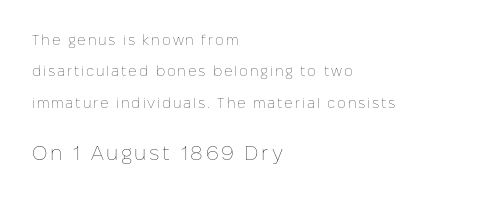
Each stroke keeps to a modest, everyday thickness or less. Scale increases going downward across the two blocks. Has an underline been added? It has not. Widely set lines give the paragraph a tall, airy silhouette.
